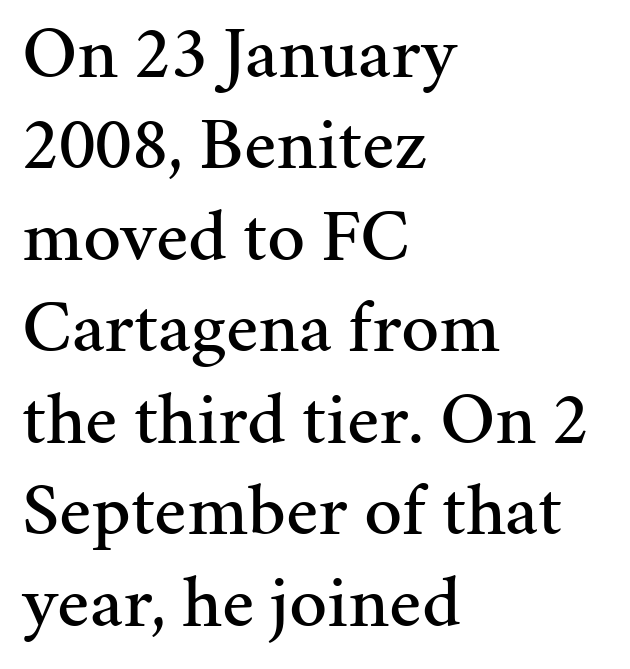
Q: Is the text italic (slanted)? A: No, it is upright.
Q: Is the typeface a serif or a sans-serif typeface? A: Serif.
Q: Is the text underlined? A: No.
Q: How is the paragraph aligned? A: Left-aligned.
Q: Is the spacing between letters normal or unusually wide? A: Normal.
Q: Width (condensed, normal, or wide)? A: Normal.
Q: Stroke contrast? A: Medium.
Q: x-height? A: Medium.
Q: Monospaced? A: No.
